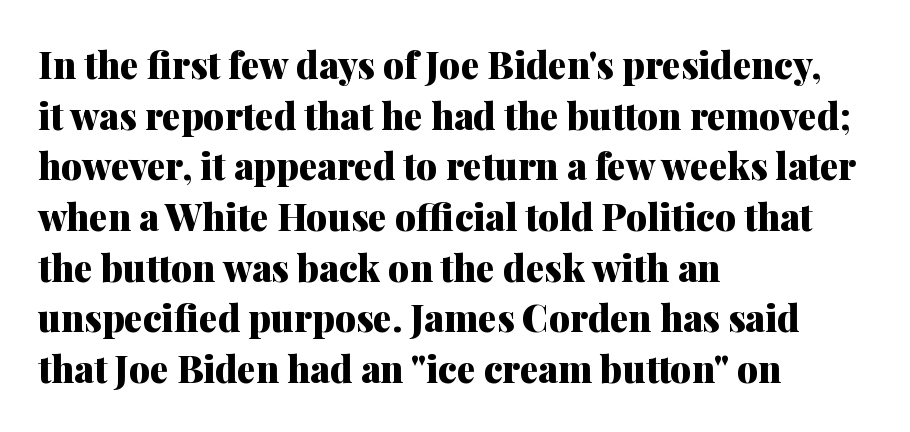
Q: Is the text bold? A: Yes.
Q: Is the text italic (slanted)? A: No, it is upright.
Q: Is the typeface a serif or a sans-serif typeface? A: Serif.
Q: Is the text underlined? A: No.
Q: How is the paragraph aligned? A: Left-aligned.
Q: Is the spacing between letters normal or unusually wide? A: Normal.
Q: Is the spacing between lines tight, normal or loose? A: Normal.
Q: Width (condensed, normal, or wide)? A: Normal.
Q: Stroke contrast? A: Medium.
Q: x-height? A: Medium.
Q: Monospaced? A: No.
